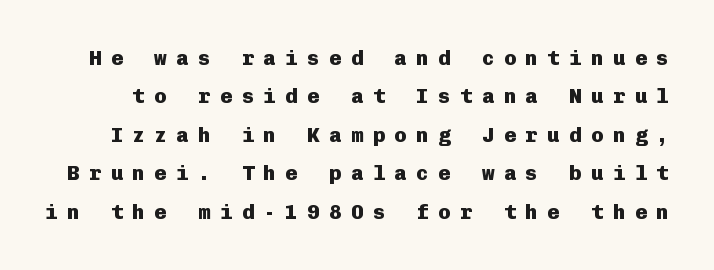
{"italic": "no", "bold": "yes", "underline": "no", "line_spacing_ratio": 1.83, "letter_spacing": "wide", "letter_spacing_em": 0.44, "glyph_px": 21}
